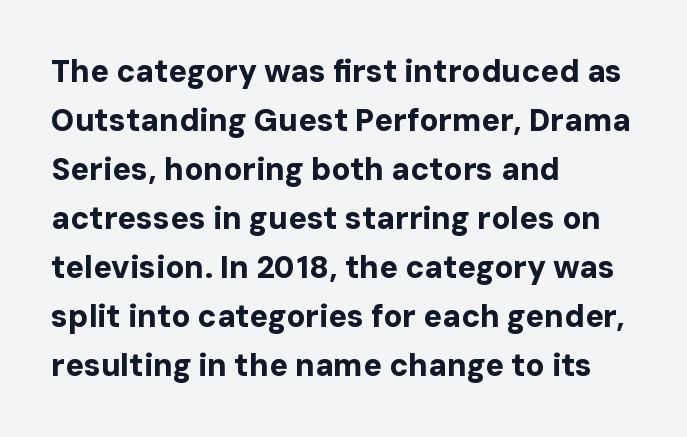
Grotesque or geometric, the face here clearly has no serifs. Horizontal alignment here is leftward, the default for most running prose. Is the letter spacing exaggerated? No — it looks like the ordinary default. Normally led — the rows are evenly, conventionally spaced. Stroke thickness is high; the sample reads as a true bold. Think of a printed novel: that variable character pitch is what you see here.
